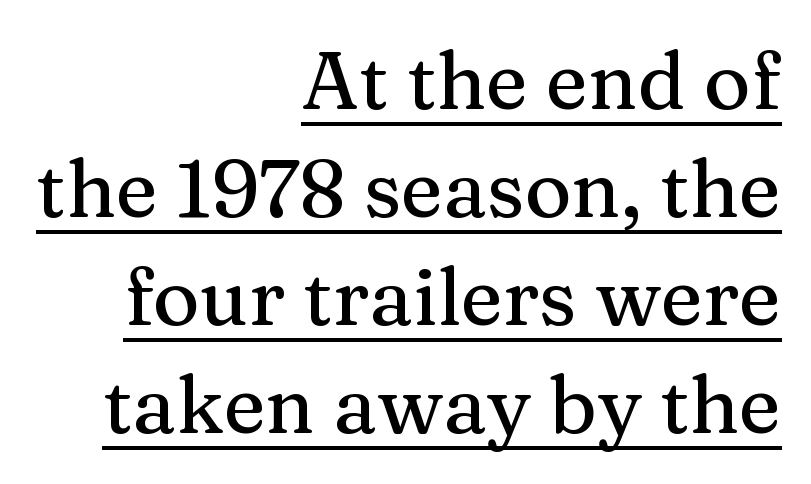
The passage shown has conventional tracking throughout. The leading is moderate, giving the passage an even texture. Proportional: the letters do not fall into vertical columns. Casual observation: everything's shoved over to the right. Old-style or modern, the face here clearly has serifs.
